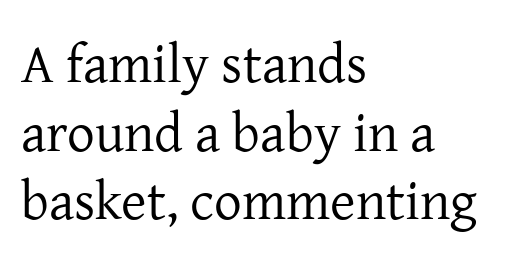
Q: Is the text bold? A: No.
Q: Is the text italic (slanted)? A: No, it is upright.
Q: Is the typeface a serif or a sans-serif typeface? A: Serif.
Q: Is the text underlined? A: No.
Q: How is the paragraph aligned? A: Left-aligned.
Q: Is the spacing between letters normal or unusually wide? A: Normal.
Q: Is the spacing between lines tight, normal or loose? A: Normal.
Q: Width (condensed, normal, or wide)? A: Normal.
Q: Stroke contrast? A: Low.
Q: x-height? A: Medium.
Q: Monospaced? A: No.
